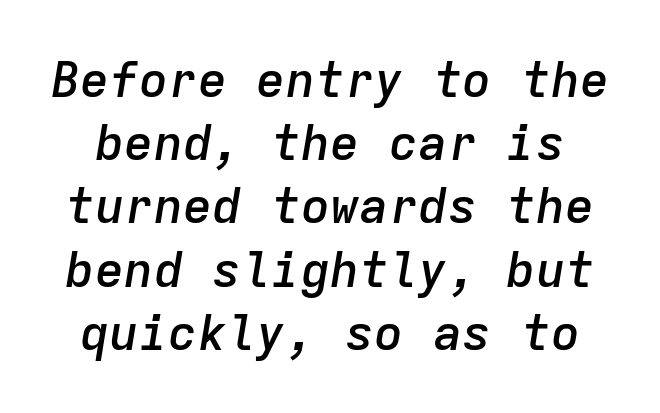
The face used here is monospaced, like something from a code editor. This block has exactly the height ordinary leading produces. Characters follow at the spacing the type designer built in. Lines of text with bare space underneath.
